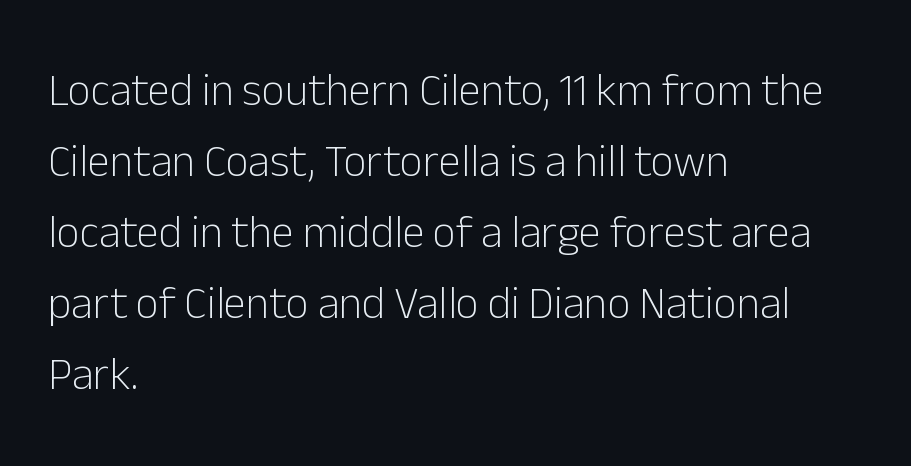
The image shows 45 px light sans-serif type, upright; set left-aligned, normal line spacing (1.58x), normal letter spacing, not underlined; low stroke contrast and a medium x-height.
